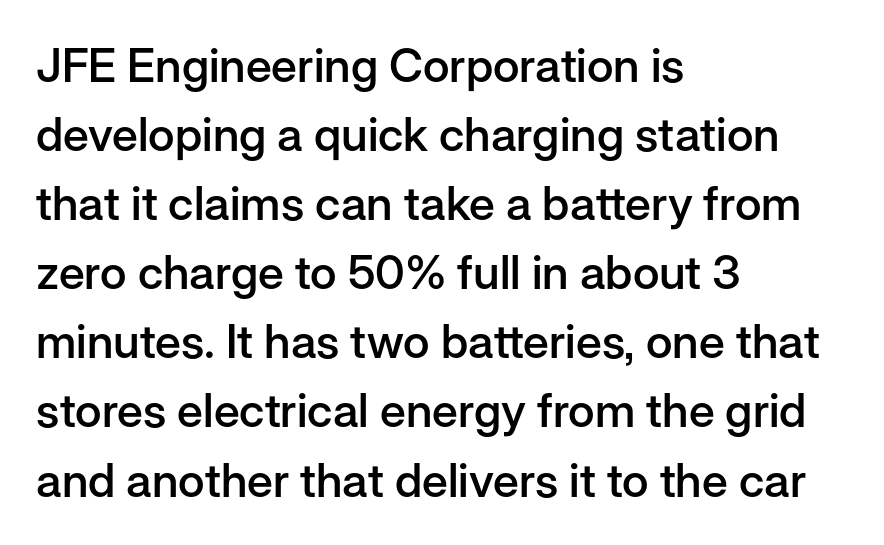
The image shows 47 px semibold sans-serif type, upright; set left-aligned, normal line spacing (1.47x), normal letter spacing, not underlined; low stroke contrast and a medium x-height.
